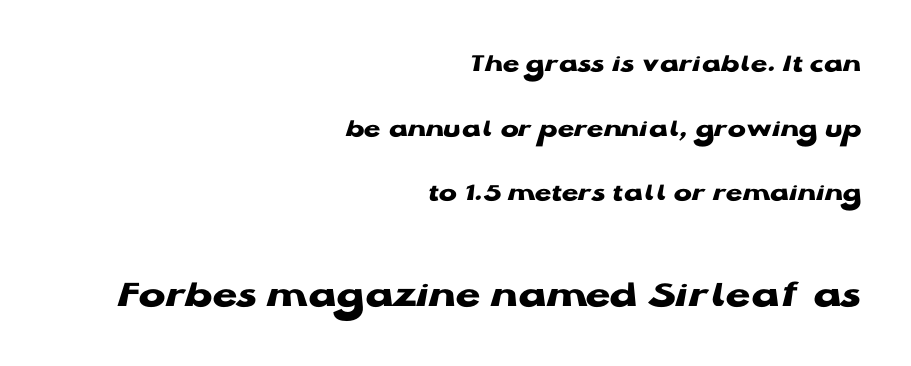
Is this a sans? Yes — the strokes have no serifs. Each letter keeps its own natural width here, so spacing adapts to shape. Each new line begins a long way beneath the previous one. As a designer I'd log this as weight 700, bold. Horizontally, the lines are justified to the trailing edge only.
